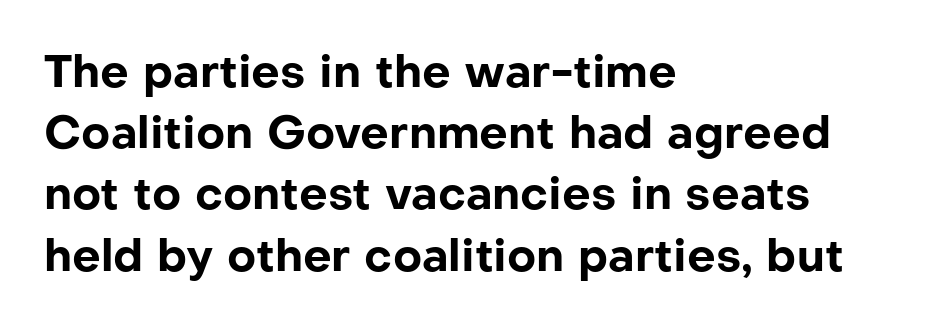
Heft: maximum for text — a bold. Is the block centered? No — it sits flush against the left margin. The designer went with a sans here, leaving each stem footless. Think of a printed novel: that variable character pitch is what you see here.
